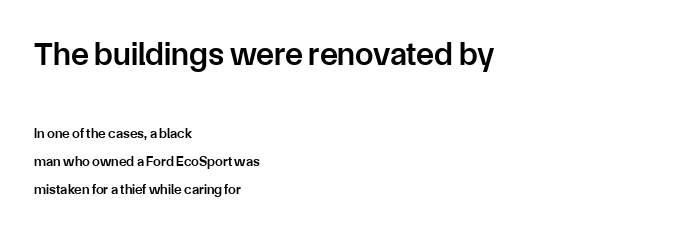
{"serif": "no", "italic": "no", "bold": "semi", "weight": "semibold", "width": "normal", "stroke_contrast": "low", "x_height": "medium", "monospaced": "no", "underline": "no", "align": "left", "line_spacing": "loose", "line_spacing_ratio": 1.97, "letter_spacing": "normal", "letter_spacing_em": 0.0, "larger_block": "first", "size_ratio": 2.36, "glyph_px": 33}
